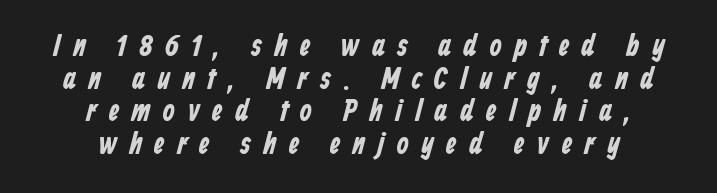
The leading is snug, giving the passage a crowded texture. Loose tracking; the words dissolve into strings of separated letters. Looks like regular typesetting: each glyph gets only the width it needs. The gap between lines stays unmarked.
